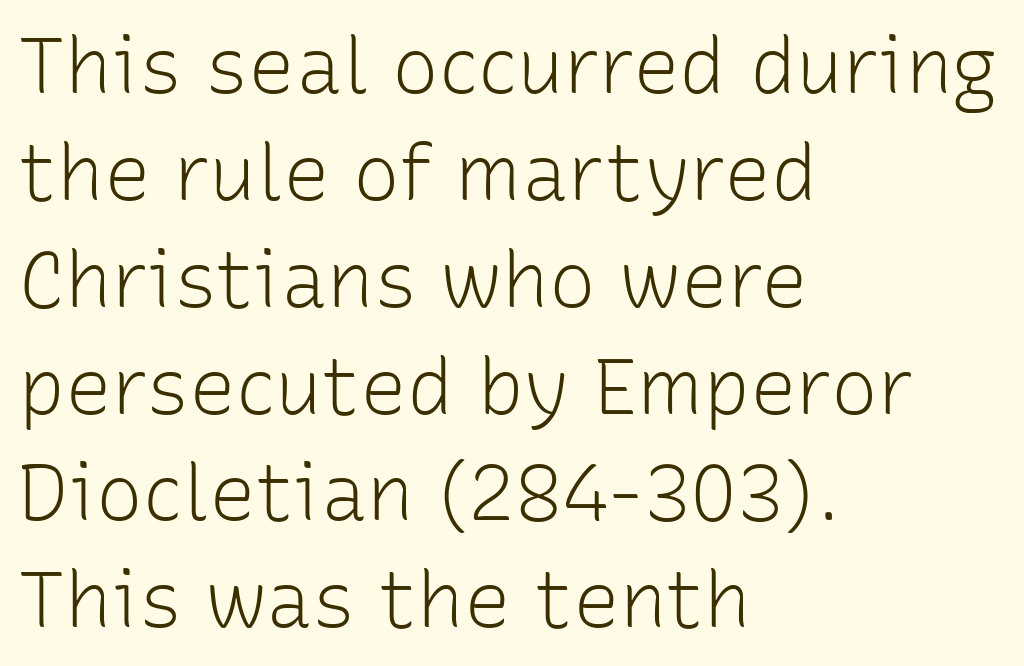
The image shows 78 px light sans-serif type, upright; set left-aligned, normal line spacing (1.37x), normal letter spacing, not underlined; low stroke contrast and a medium x-height.
